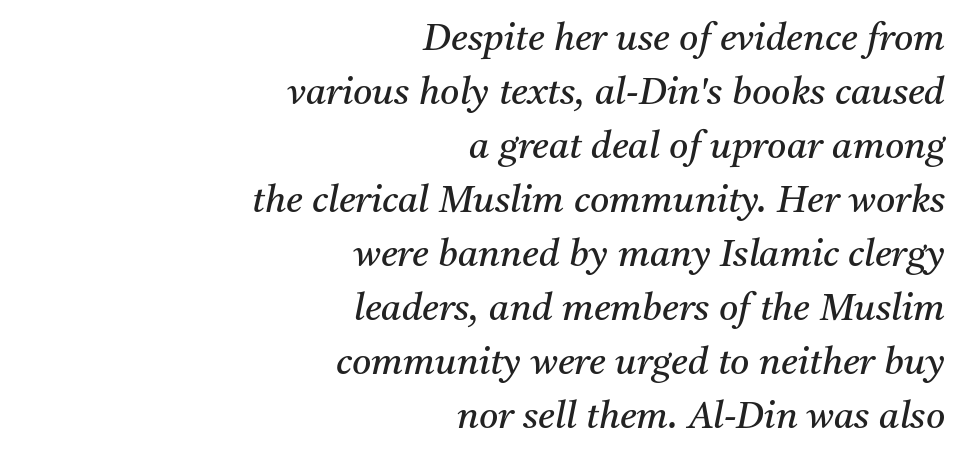
Is the type slanted? Yes — the strokes lean at a clear angle. The weight would be labelled regular, book, light, or lighter still. Every row of glyphs terminates at an identical x-position on the right. The rendering shows small feet on the letterforms — a serif design. Does extra space separate the letters? No, they use regular spacing. Vertical spacing — default.
